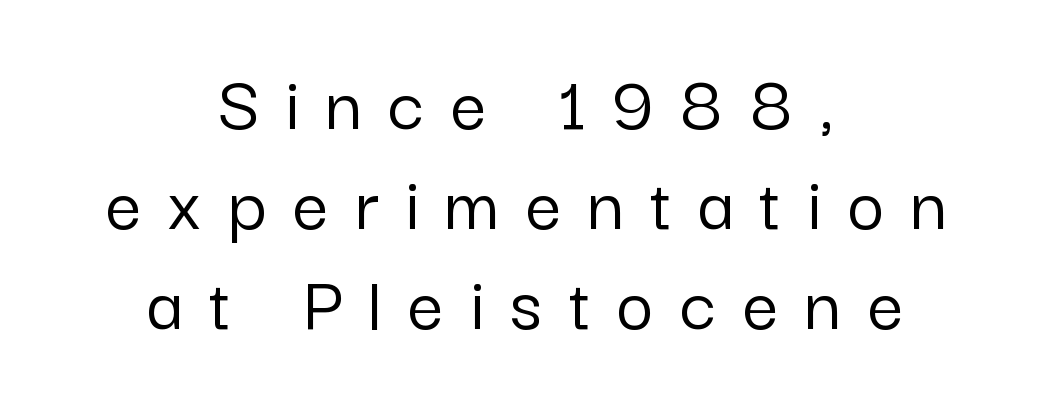
{"serif": "no", "italic": "no", "width": "normal", "stroke_contrast": "low", "x_height": "medium", "monospaced": "no", "underline": "no", "align": "center", "line_spacing": "normal", "line_spacing_ratio": 1.25, "letter_spacing": "wide", "letter_spacing_em": 0.33, "glyph_px": 80}
